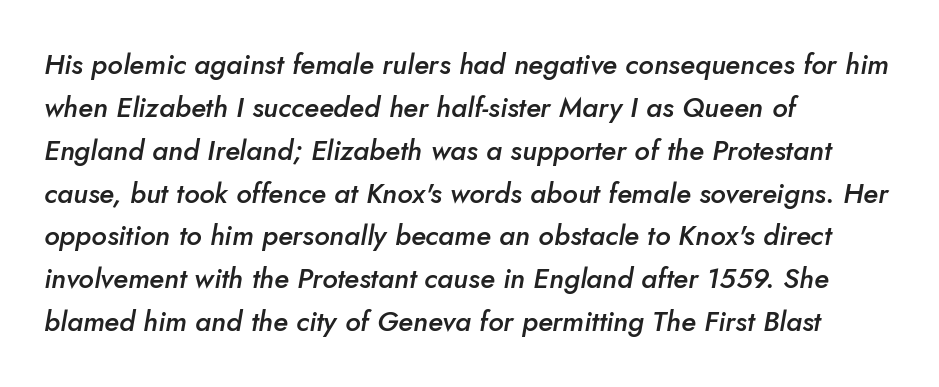
The image shows 28 px semibold type, italic (leaning right); set left-aligned, normal line spacing (1.53x), normal letter spacing, not underlined; low stroke contrast and a small x-height.
